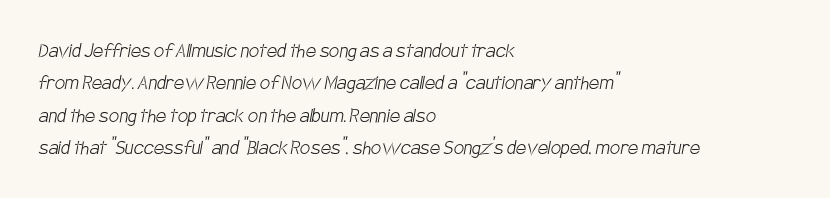
{"bold": "no", "underline": "no", "align": "left", "line_spacing": "normal", "line_spacing_ratio": 1.41, "letter_spacing": "normal", "letter_spacing_em": 0.0, "glyph_px": 23}
